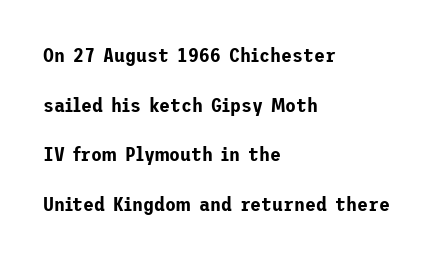
Q: Is the text italic (slanted)? A: No, it is upright.
Q: Is the text underlined? A: No.
Q: How is the paragraph aligned? A: Left-aligned.
Q: Is the spacing between letters normal or unusually wide? A: Normal.
Q: Is the spacing between lines tight, normal or loose? A: Loose.
